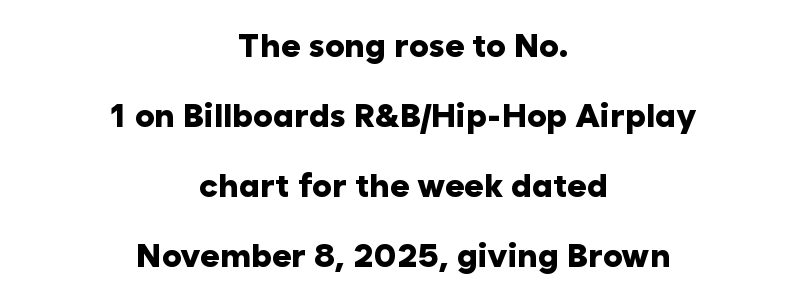
{"serif": "no", "italic": "no", "bold": "yes", "weight": "heavy", "width": "normal", "stroke_contrast": "low", "x_height": "medium", "monospaced": "no", "underline": "no", "align": "center", "line_spacing": "loose", "line_spacing_ratio": 2.12, "letter_spacing": "normal", "letter_spacing_em": 0.0, "glyph_px": 33}
